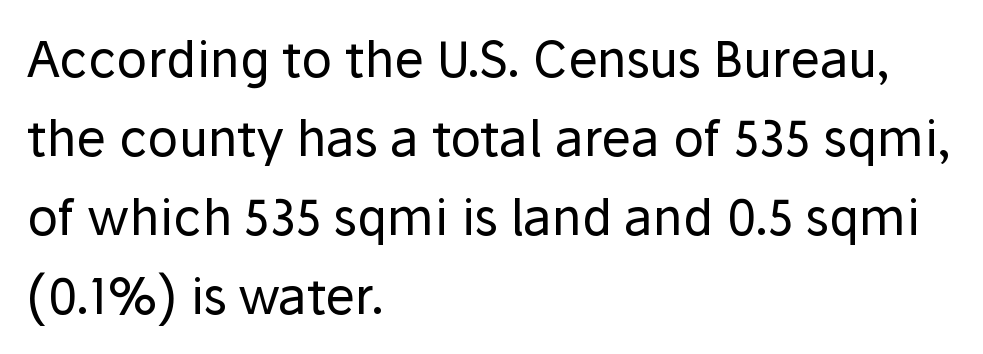
Q: Is the text bold? A: No.
Q: Is the text italic (slanted)? A: No, it is upright.
Q: Is the typeface a serif or a sans-serif typeface? A: Sans-serif.
Q: Is the text underlined? A: No.
Q: How is the paragraph aligned? A: Left-aligned.
Q: Is the spacing between letters normal or unusually wide? A: Normal.
Q: Is the spacing between lines tight, normal or loose? A: Normal.
Q: Width (condensed, normal, or wide)? A: Normal.
Q: Stroke contrast? A: Low.
Q: x-height? A: Medium.
Q: Monospaced? A: No.
